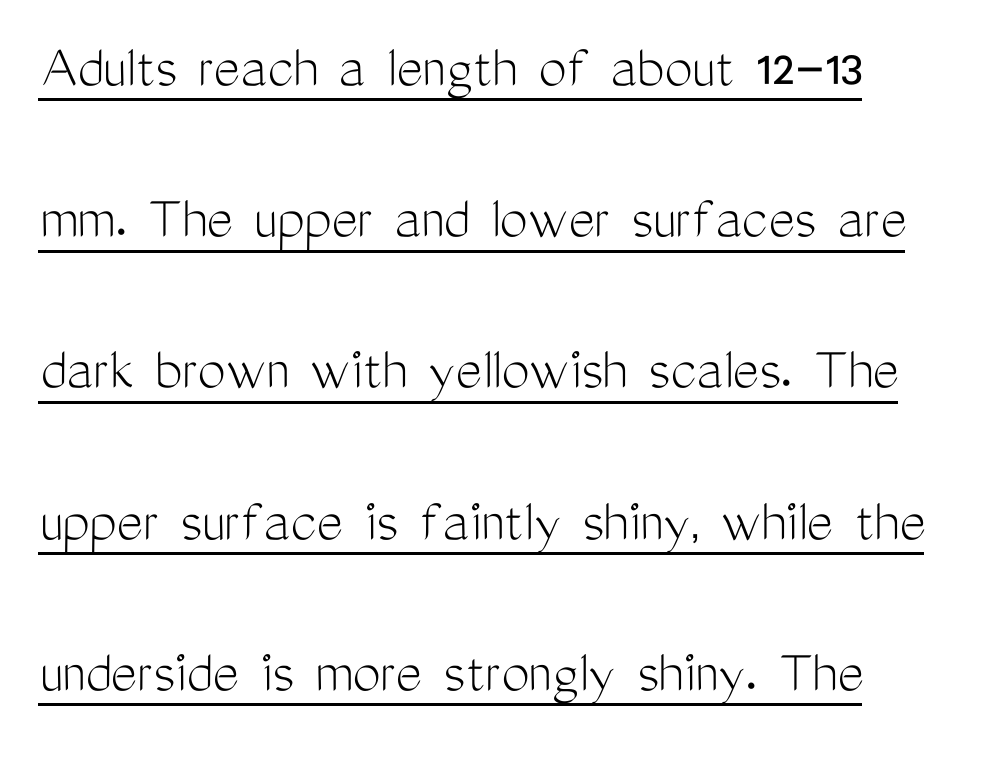
Each letter keeps its own natural width here, so spacing adapts to shape. A typesetter would call this zero additional tracking. The rendered words wear a rule along their underside. The font's upright variant was chosen for this text. How would I describe the line gaps? Wide and relaxed. These lines are set flush left with a ragged right edge.
